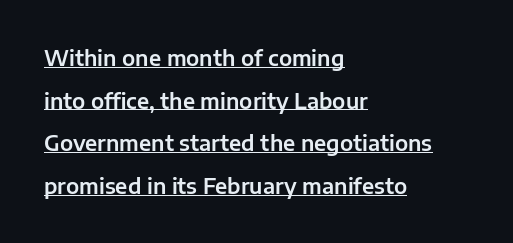
{"italic": "no", "underline": "yes", "align": "left", "line_spacing": "loose", "line_spacing_ratio": 2.03, "letter_spacing": "normal", "letter_spacing_em": 0.0, "glyph_px": 21}
